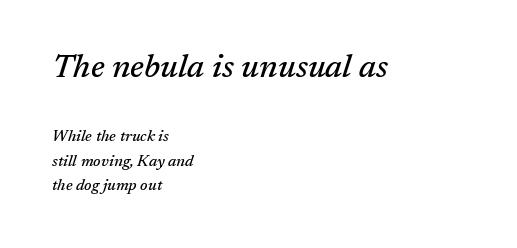
Vertically, the passage feels balanced, rows spaced as you'd expect. Has an underline been added? It has not. The text was rendered using a seriffed face with decorative stroke endings. You could not count columns in this text — the font is proportionally spaced.
